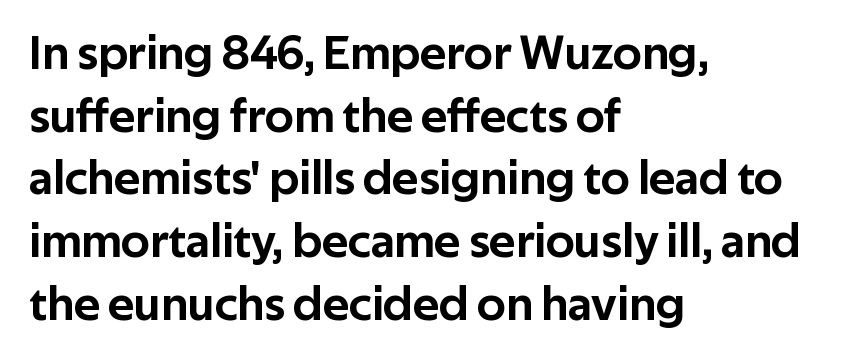
Q: Is the text italic (slanted)? A: No, it is upright.
Q: Is the typeface a serif or a sans-serif typeface? A: Sans-serif.
Q: Is the text underlined? A: No.
Q: How is the paragraph aligned? A: Left-aligned.
Q: Is the spacing between letters normal or unusually wide? A: Normal.
Q: Is the spacing between lines tight, normal or loose? A: Normal.
Q: Width (condensed, normal, or wide)? A: Normal.
Q: Stroke contrast? A: Low.
Q: x-height? A: Medium.
Q: Monospaced? A: No.
